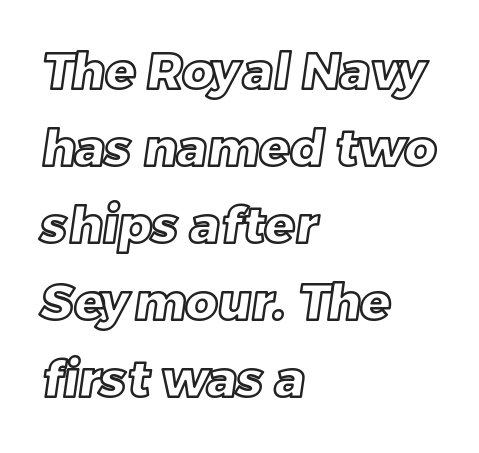
{"width": "normal", "x_height": "large", "monospaced": "no", "underline": "no", "align": "left", "line_spacing": "normal", "line_spacing_ratio": 1.54, "letter_spacing": "normal", "letter_spacing_em": 0.0, "glyph_px": 50}
